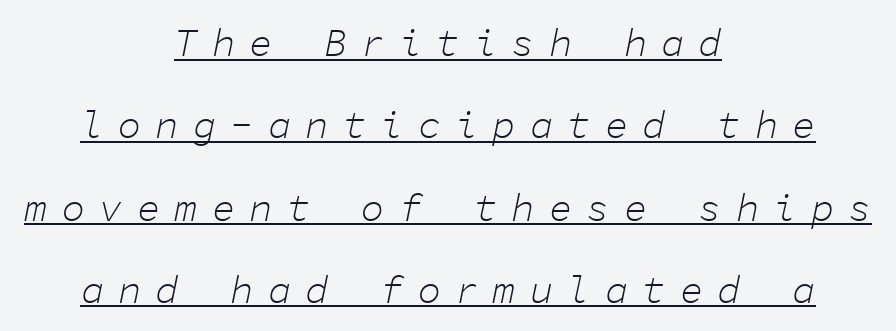
Q: Is the text bold? A: No.
Q: Is the text italic (slanted)? A: Yes, it leans right by about 11 degrees.
Q: Is the text underlined? A: Yes.
Q: How is the paragraph aligned? A: Centered.
Q: Is the spacing between letters normal or unusually wide? A: Unusually wide.
Q: Is the spacing between lines tight, normal or loose? A: Loose.
Q: Width (condensed, normal, or wide)? A: Normal.
Q: Stroke contrast? A: Low.
Q: x-height? A: Medium.
Q: Monospaced? A: Yes.
